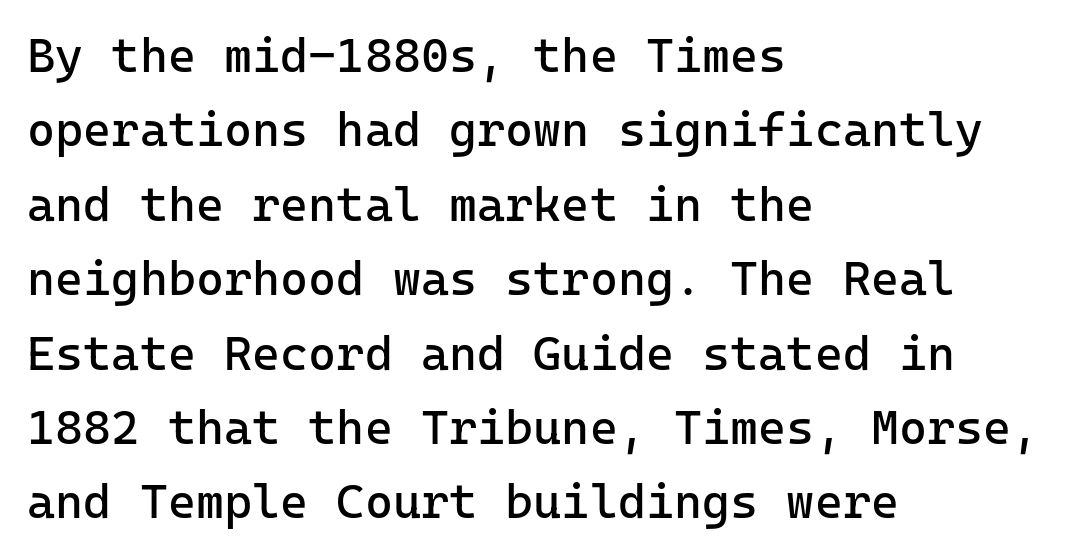
{"serif": "no", "italic": "no", "bold": "no", "weight": "regular", "width": "normal", "stroke_contrast": "low", "x_height": "medium", "underline": "no", "align": "left", "line_spacing": "normal", "line_spacing_ratio": 1.55, "letter_spacing": "normal", "letter_spacing_em": 0.0, "glyph_px": 48}
